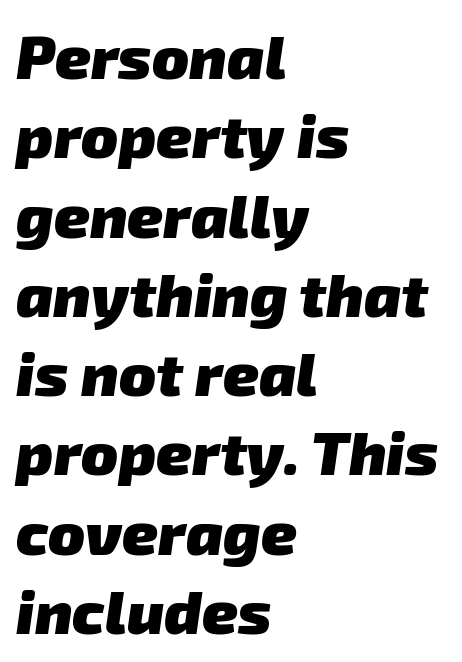
{"serif": "no", "bold": "yes", "weight": "heavy", "width": "normal", "stroke_contrast": "low", "x_height": "medium", "monospaced": "no", "underline": "no", "align": "left", "line_spacing": "normal", "line_spacing_ratio": 1.3, "letter_spacing": "normal", "letter_spacing_em": 0.0, "glyph_px": 61}
